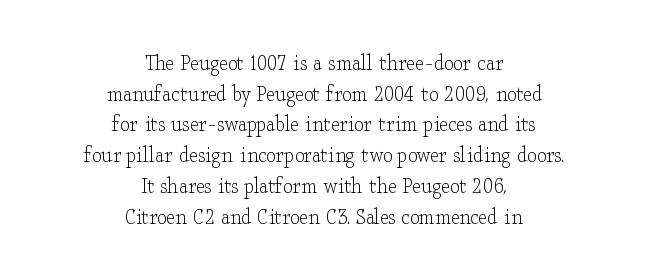
The image shows 24 px text type, upright; set centered, normal line spacing (1.28x), normal letter spacing, not underlined.
